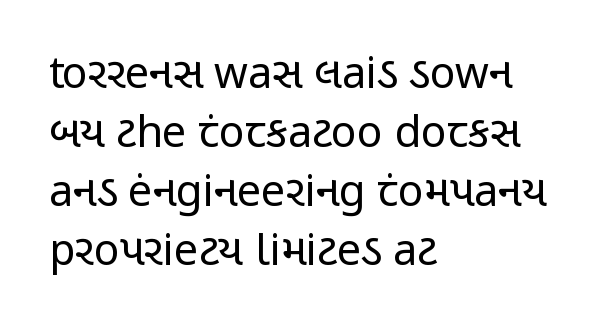
Q: Is the text bold? A: No.
Q: Is the text italic (slanted)? A: No, it is upright.
Q: Is the typeface a serif or a sans-serif typeface? A: Sans-serif.
Q: Is the text underlined? A: No.
Q: How is the paragraph aligned? A: Left-aligned.
Q: Is the spacing between letters normal or unusually wide? A: Normal.
Q: Is the spacing between lines tight, normal or loose? A: Normal.
Q: Width (condensed, normal, or wide)? A: Condensed.
Q: Stroke contrast? A: Low.
Q: x-height? A: Medium.
Q: Monospaced? A: No.
